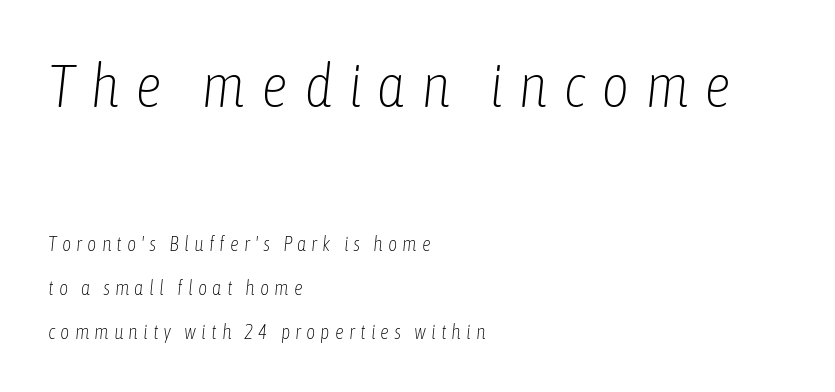
Casual observation: everything's shoved over to the left. Compared with typical body copy, the letter spacing here is much looser. A typesetter would mark this as italic. Descender tails drop into unmarked territory. Heft: none added — not bold.
